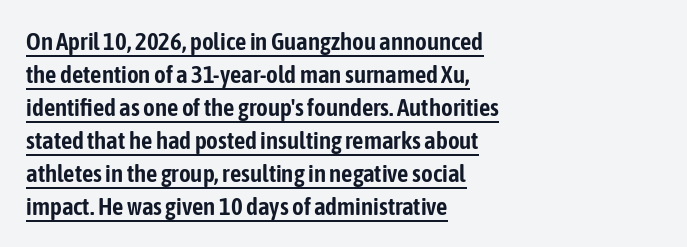
Q: Is the text italic (slanted)? A: No, it is upright.
Q: Is the text underlined? A: Yes.
Q: How is the paragraph aligned? A: Left-aligned.
Q: Is the spacing between letters normal or unusually wide? A: Normal.
Q: Is the spacing between lines tight, normal or loose? A: Normal.
